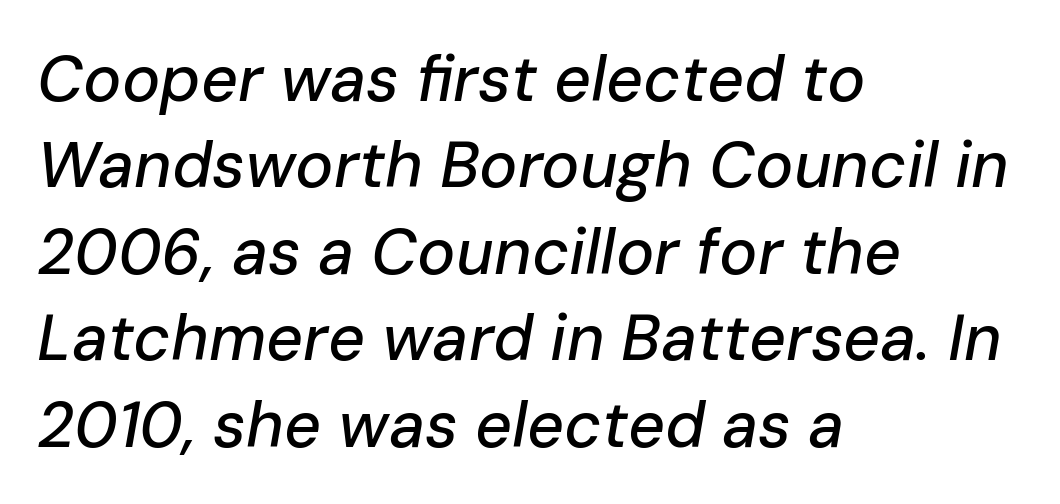
{"italic": "yes", "lean": "right", "slant_degrees": 10, "width": "normal", "stroke_contrast": "low", "x_height": "medium", "monospaced": "no", "underline": "no", "align": "left", "line_spacing": "normal", "line_spacing_ratio": 1.35, "letter_spacing": "normal", "letter_spacing_em": 0.0, "glyph_px": 64}
